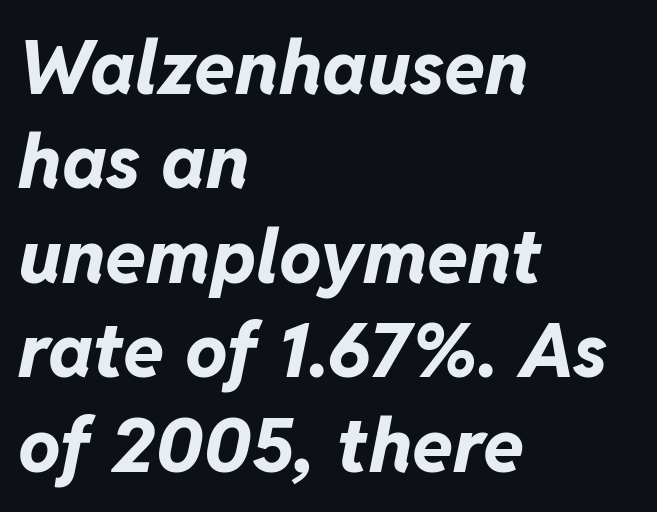
The image shows 75 px bold type, italic (leaning right); set left-aligned, normal line spacing (1.26x), normal letter spacing, not underlined; low stroke contrast and a medium x-height.
